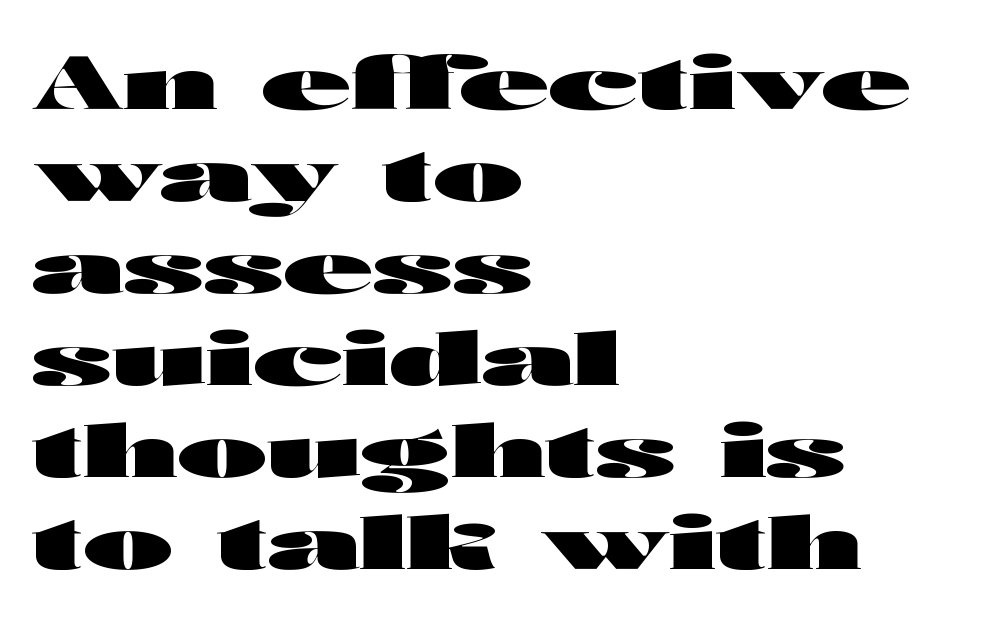
Is this a fixed-width face? No — the glyphs have proportional, varying widths. These lines keep a tight, regular rhythm from letter to letter. The rendering anchors every line to the left-hand side. The typesetting leans heavy: a genuine bold. Any mark beneath the type? The region is blank. To sum up the face: it is a sans, with no serifs.
